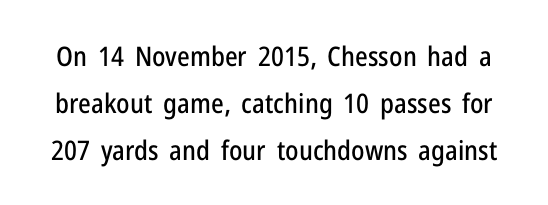
{"italic": "no", "underline": "no", "line_spacing_ratio": 1.74, "letter_spacing": "normal", "letter_spacing_em": 0.0, "glyph_px": 27}
